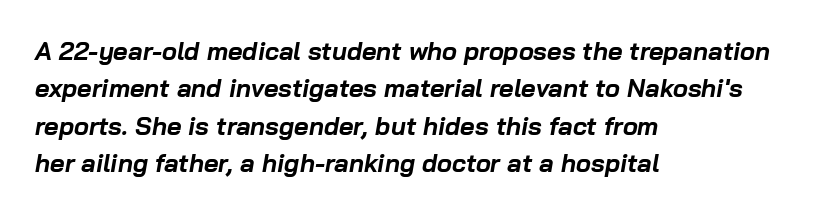
Q: Is the text bold? A: Yes.
Q: Is the text italic (slanted)? A: Yes, it leans right by about 10 degrees.
Q: Is the text underlined? A: No.
Q: How is the paragraph aligned? A: Left-aligned.
Q: Is the spacing between letters normal or unusually wide? A: Normal.
Q: Is the spacing between lines tight, normal or loose? A: Normal.
